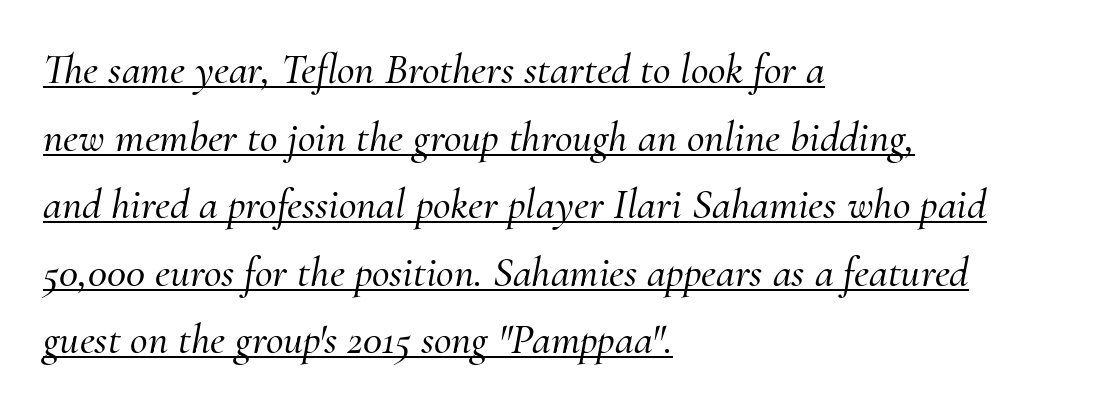
{"serif": "yes", "italic": "yes", "lean": "right", "slant_degrees": 10, "width": "normal", "stroke_contrast": "medium", "x_height": "small", "monospaced": "no", "underline": "yes", "align": "left", "line_spacing": "normal", "line_spacing_ratio": 1.57, "letter_spacing": "normal", "letter_spacing_em": 0.0, "glyph_px": 43}
